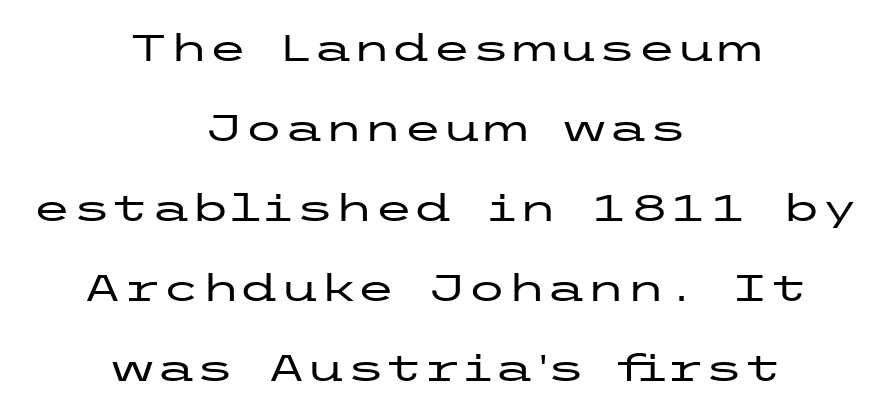
The image shows 36 px wide sans-serif type, upright; set centered, loose line spacing (2.22x), normal letter spacing, not underlined; low stroke contrast and a medium x-height.
